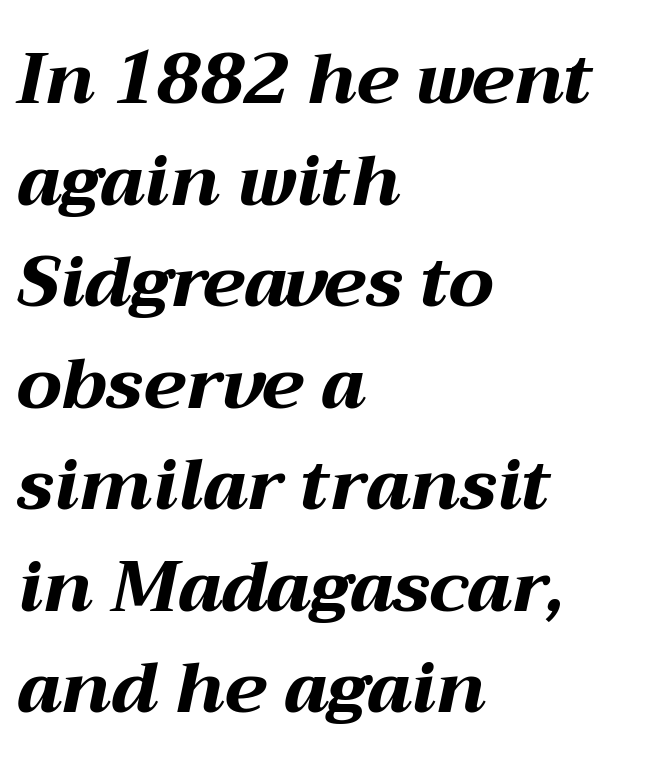
Is the letter spacing exaggerated? No — it looks like the ordinary default. One-word summary of the alignment: left. Every character sits at an angle, as italics do. Honestly, there is no underline to notice here at all. A typesetter would call this proportional, since set widths differ per character.
